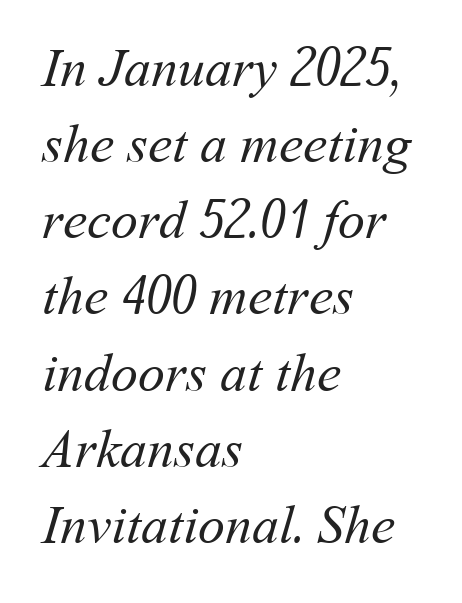
{"bold": "no", "weight": "regular", "width": "normal", "stroke_contrast": "medium", "x_height": "medium", "monospaced": "no", "underline": "no", "align": "left", "line_spacing": "normal", "line_spacing_ratio": 1.41, "letter_spacing": "normal", "letter_spacing_em": 0.0, "glyph_px": 54}
